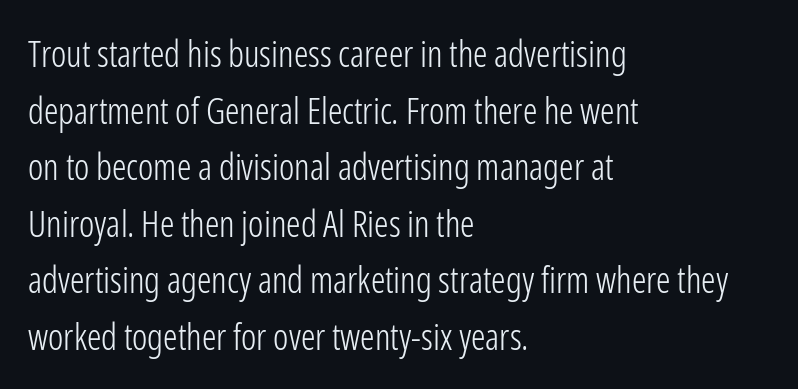
The zone under the glyphs is completely vacant. This sample has the flowing, uneven cadence of proportional lettering. Ordinary non-slanted type is in use. Compared with typical paragraphs, the rows here are spaced about the same.
